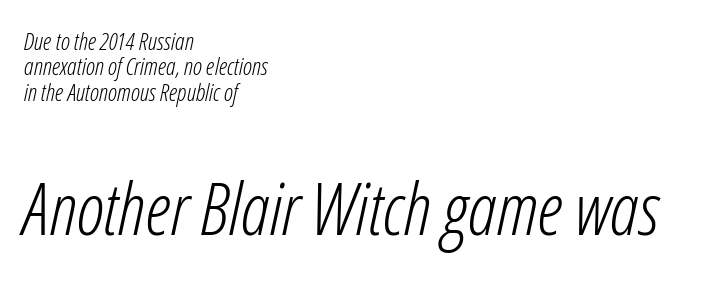
The image shows 72 px light, condensed type, italic (leaning right); set left-aligned, tight line spacing (1.06x), normal letter spacing, not underlined; the second (bottom) block is 3.0x larger; low stroke contrast and a medium x-height.
